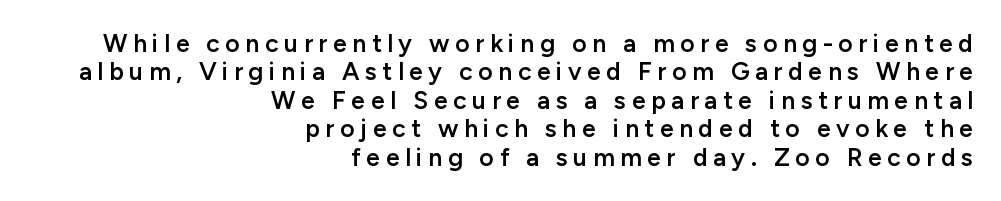
Q: Is the text bold? A: Semi-bold.
Q: Is the text italic (slanted)? A: No, it is upright.
Q: Is the text underlined? A: No.
Q: How is the paragraph aligned? A: Right-aligned.
Q: Is the spacing between letters normal or unusually wide? A: Unusually wide.
Q: Is the spacing between lines tight, normal or loose? A: Tight.
